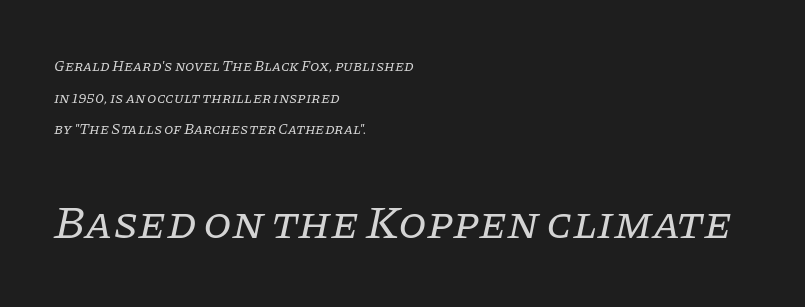
{"serif": "yes", "italic": "yes", "lean": "right", "slant_degrees": 11, "bold": "no", "weight": "regular", "width": "normal", "stroke_contrast": "low", "x_height": "large", "monospaced": "no", "underline": "no", "align": "left", "line_spacing": "loose", "line_spacing_ratio": 2.11, "letter_spacing": "normal", "letter_spacing_em": 0.0, "larger_block": "second", "size_ratio": 3.07, "glyph_px": 46}
